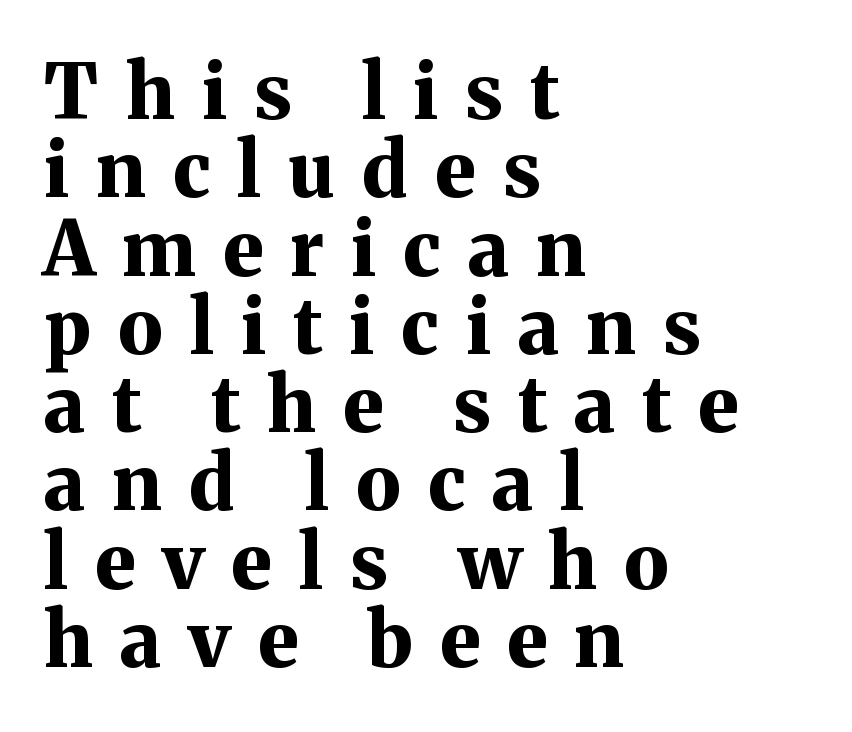
The image shows 76 px bold serif type, upright; set left-aligned, tight line spacing (1.03x), unusually wide letter spacing (+0.36 em), not underlined; medium stroke contrast and a medium x-height.
